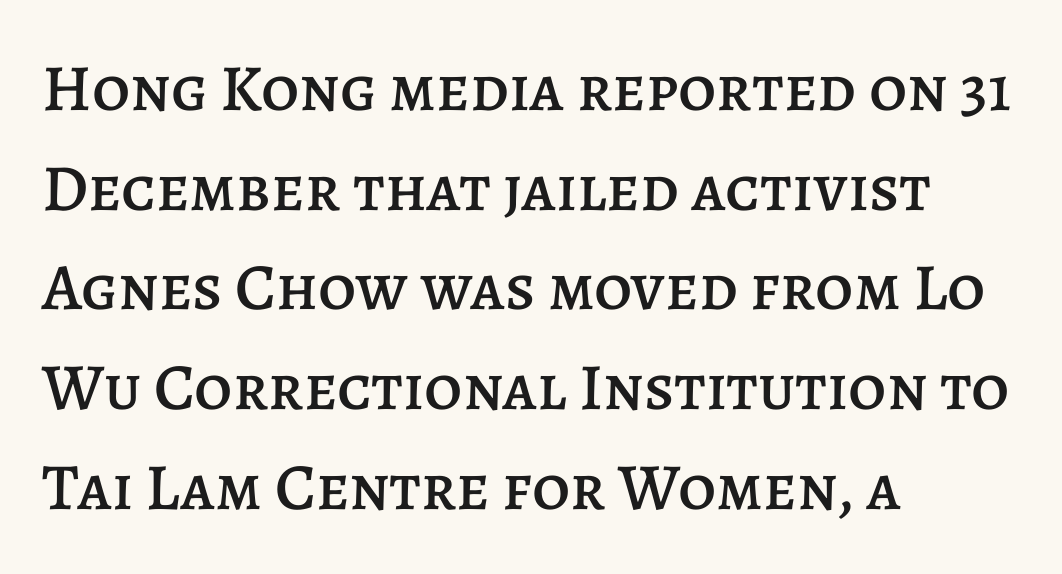
{"italic": "no", "width": "normal", "stroke_contrast": "low", "x_height": "large", "monospaced": "no", "underline": "no", "align": "left", "line_spacing": "normal", "line_spacing_ratio": 1.51, "letter_spacing": "normal", "letter_spacing_em": 0.0, "glyph_px": 66}
